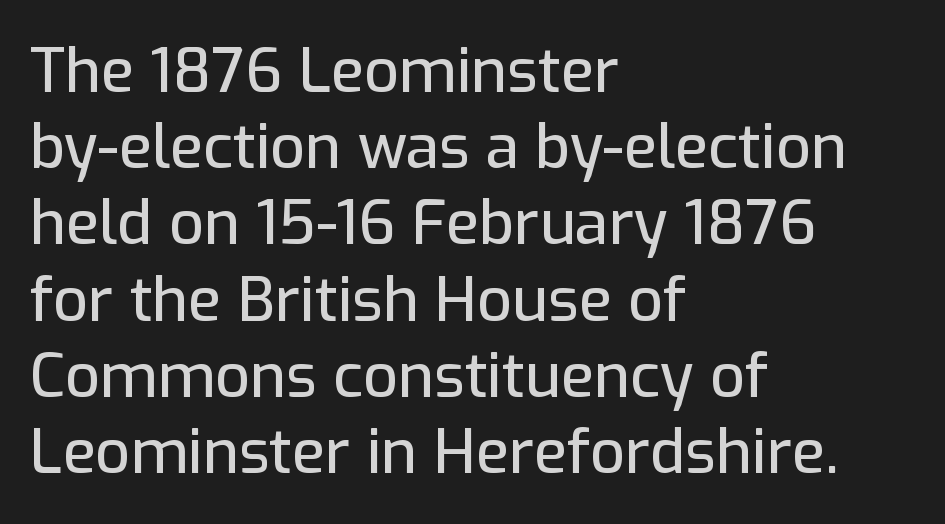
Just letters on the line, the space beneath them empty. A normal amount of white space separates one row of letters from the next. The paragraph has a hard left edge and a soft right edge. The type sits square on the baseline with zero lean. These lines are composed in type without serifs. The rendering uses natural spacing where letterforms have individual widths.
